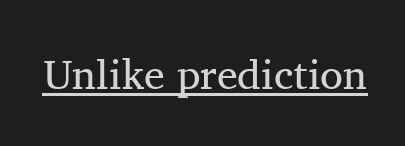
The image shows 42 px regular-weight serif type, upright; set normal letter spacing, underlined; medium stroke contrast and a medium x-height.
